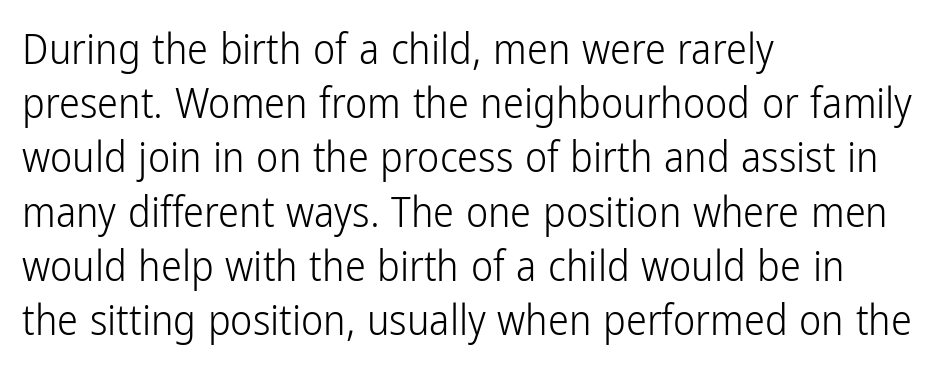
Q: Is the text bold? A: No.
Q: Is the text italic (slanted)? A: No, it is upright.
Q: Is the typeface a serif or a sans-serif typeface? A: Sans-serif.
Q: Is the text underlined? A: No.
Q: How is the paragraph aligned? A: Left-aligned.
Q: Is the spacing between letters normal or unusually wide? A: Normal.
Q: Is the spacing between lines tight, normal or loose? A: Normal.
Q: Width (condensed, normal, or wide)? A: Condensed.
Q: Stroke contrast? A: Low.
Q: x-height? A: Medium.
Q: Monospaced? A: No.
